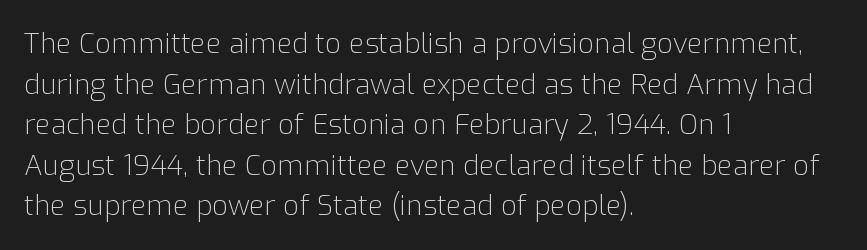
{"serif": "no", "italic": "no", "bold": "no", "weight": "light", "width": "normal", "stroke_contrast": "low", "x_height": "medium", "monospaced": "no", "underline": "no", "align": "left", "line_spacing": "normal", "line_spacing_ratio": 1.45, "letter_spacing": "normal", "letter_spacing_em": 0.0, "glyph_px": 28}
